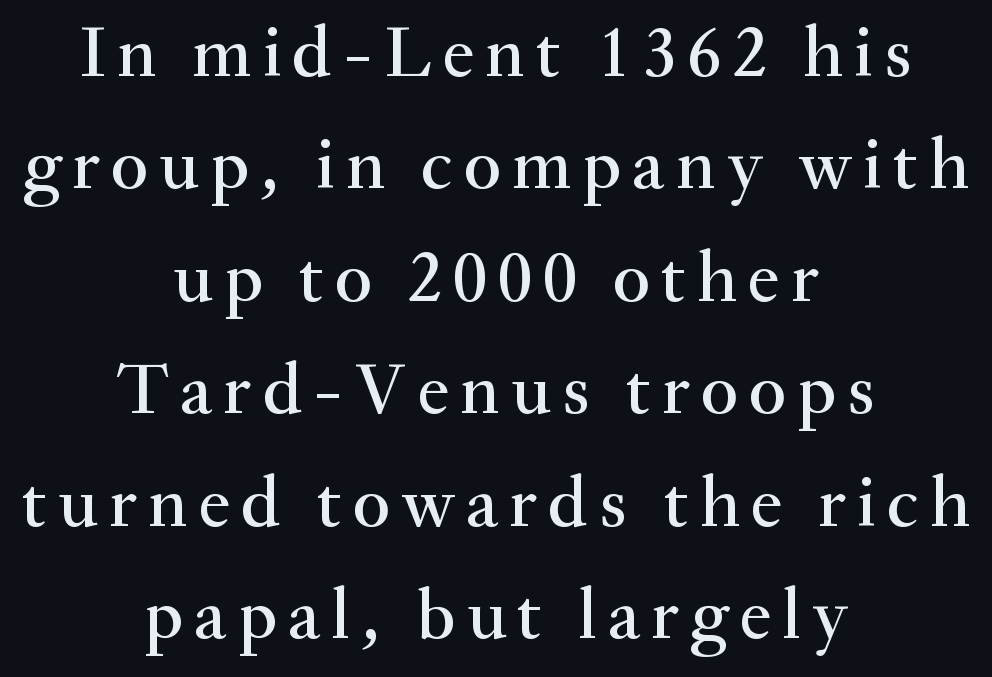
The image shows 73 px serif type, upright; set centered, normal line spacing (1.54x), not underlined; medium stroke contrast and a small x-height.
